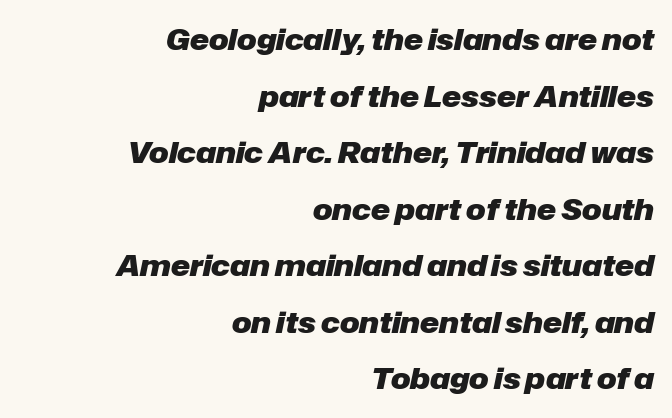
Note the varied advance widths — an 'i' is clearly narrower than an 'm'. Caption: bold face, heavy strokes. An italicized treatment has been applied to the whole sample. Letter spacing: default. The strip under each line holds only bare page. The lines in this sample share a right terminus and differ only in where they begin.
